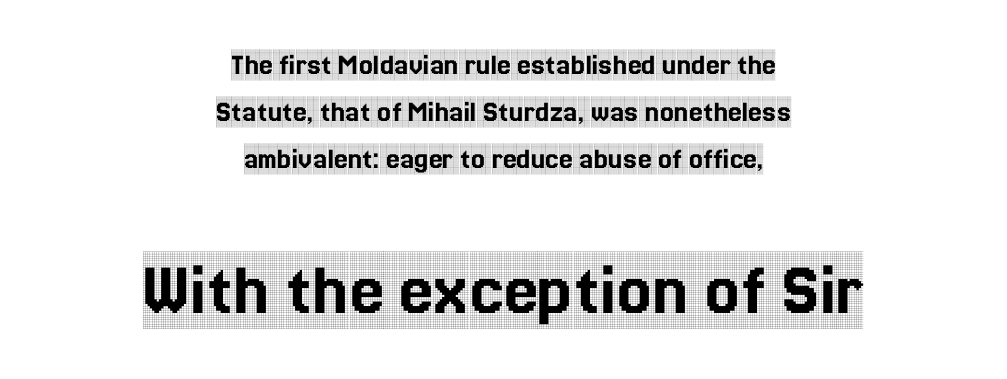
Q: Is the text italic (slanted)? A: No, it is upright.
Q: Is the typeface a serif or a sans-serif typeface? A: Serif.
Q: Is the text underlined? A: No.
Q: How is the paragraph aligned? A: Centered.
Q: Is the spacing between letters normal or unusually wide? A: Normal.
Q: Is the spacing between lines tight, normal or loose? A: Normal.
Q: Which block of text is set in a larger size, the first (top) or the second (bottom)? A: The second (bottom) one.
Q: Width (condensed, normal, or wide)? A: Condensed.
Q: x-height? A: Large.
Q: Monospaced? A: No.
